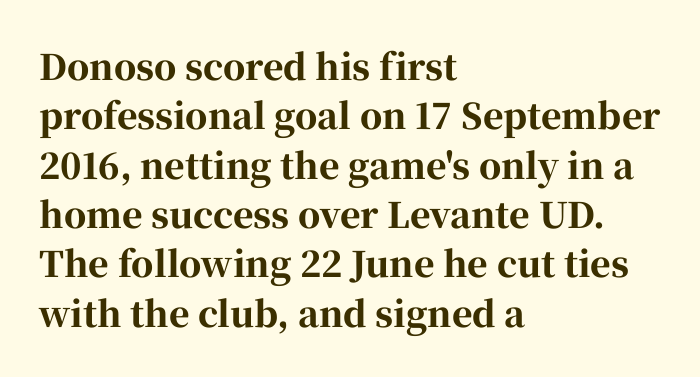
The image shows 35 px bold serif type, upright; set left-aligned, normal line spacing (1.41x), normal letter spacing, not underlined; high stroke contrast and a medium x-height.
